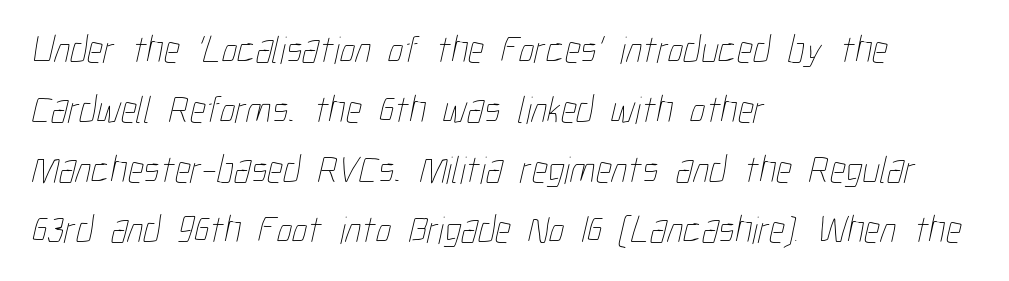
The image shows 39 px thin, condensed type; set left-aligned, normal line spacing (1.54x), normal letter spacing, not underlined; low stroke contrast and a medium x-height.
